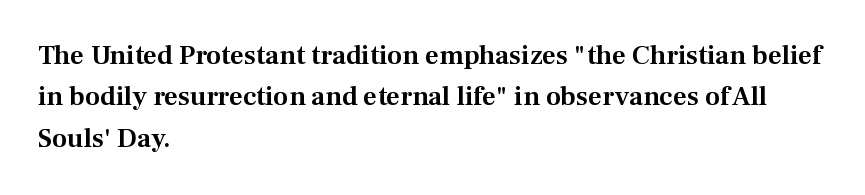
Q: Is the text italic (slanted)? A: No, it is upright.
Q: Is the text underlined? A: No.
Q: How is the paragraph aligned? A: Left-aligned.
Q: Is the spacing between letters normal or unusually wide? A: Normal.
Q: Is the spacing between lines tight, normal or loose? A: Normal.
